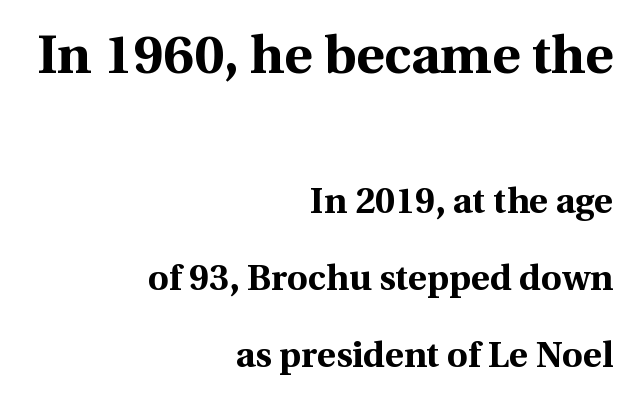
{"serif": "yes", "italic": "no", "bold": "yes", "weight": "bold", "width": "normal", "x_height": "medium", "monospaced": "no", "underline": "no", "align": "right", "line_spacing": "loose", "line_spacing_ratio": 2.13, "letter_spacing": "normal", "letter_spacing_em": 0.0, "larger_block": "first", "size_ratio": 1.5, "glyph_px": 54}
